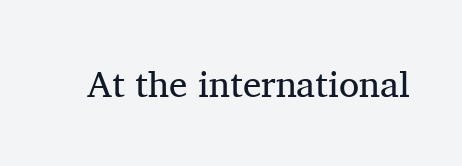
The image shows 37 px regular-weight serif type, upright; set normal letter spacing, not underlined; medium stroke contrast and a medium x-height.
